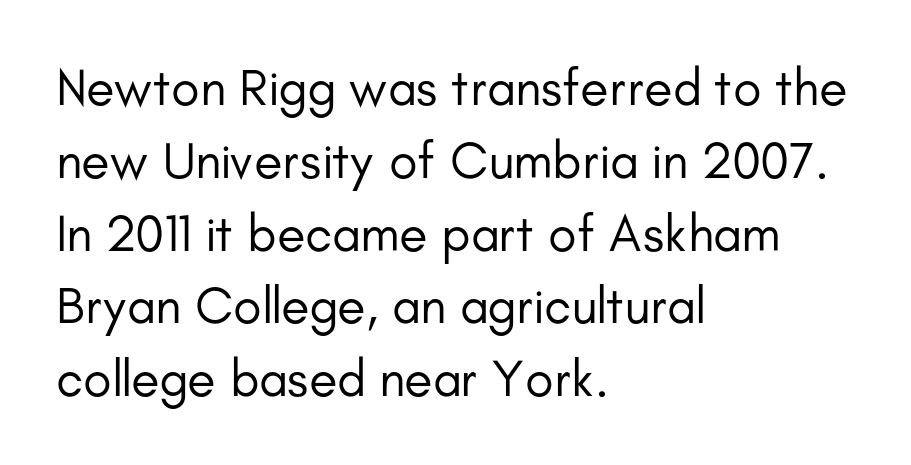
{"serif": "no", "italic": "no", "bold": "no", "weight": "regular", "width": "normal", "stroke_contrast": "low", "x_height": "small", "monospaced": "no", "underline": "no", "align": "left", "line_spacing": "normal", "line_spacing_ratio": 1.4, "letter_spacing": "normal", "letter_spacing_em": 0.0, "glyph_px": 52}
